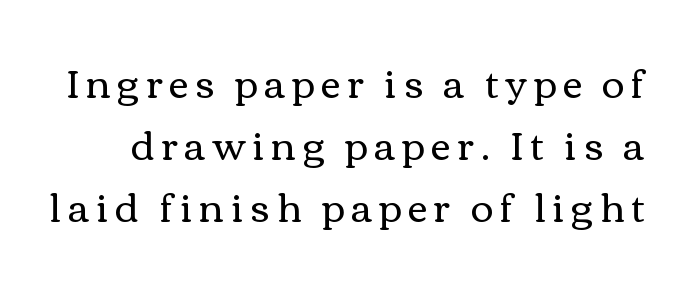
The image shows 39 px regular-weight, wide type, upright; set normal line spacing (1.59x), not underlined; a medium x-height.
